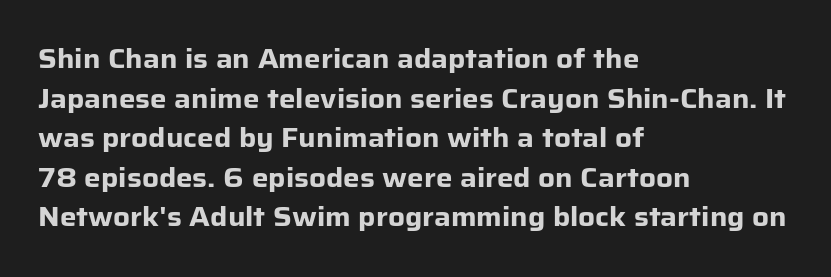
The image shows 26 px bold type, upright; set left-aligned, normal line spacing (1.52x), normal letter spacing, not underlined.
